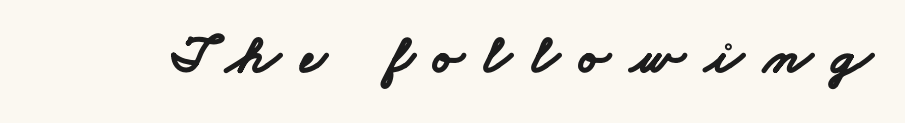
The image shows 56 px bold, wide sans-serif type; set unusually wide letter spacing (+0.36 em), not underlined; low stroke contrast and a small x-height.
